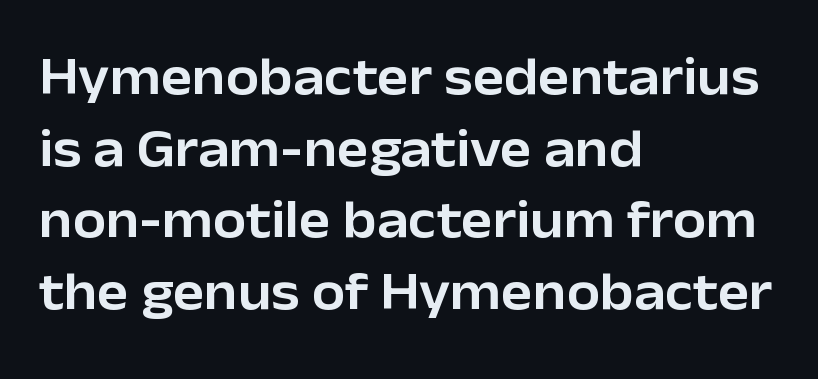
Character widths vary here, with narrow letters taking less room than wide ones. Font category for this specimen: sans-serif. It's the straight-up-and-down kind of type. These lines keep a tight, regular rhythm from letter to letter.
